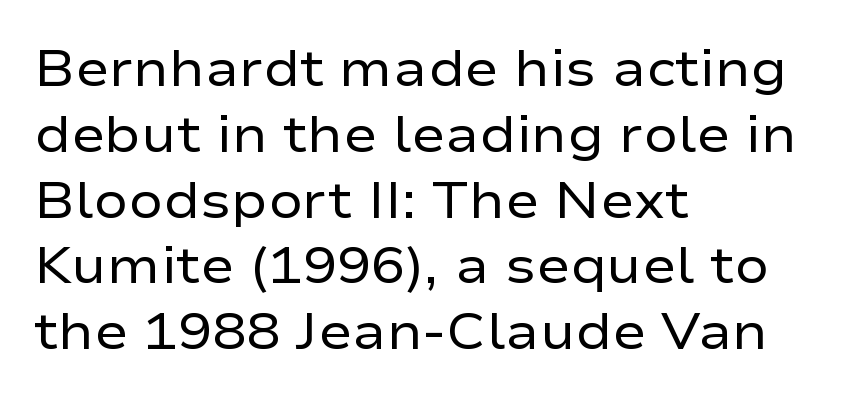
Heaviness? Minimal to ordinary, like unemphasized prose. Nothing unusual about the tracking: characters are spaced as the font intends. These lines are rendered in a variable-pitch font. Underlining? Definitely not there. The text block is weighted toward the left margin, trailing off unevenly rightward. Does the leading feel generous? No, just average.
